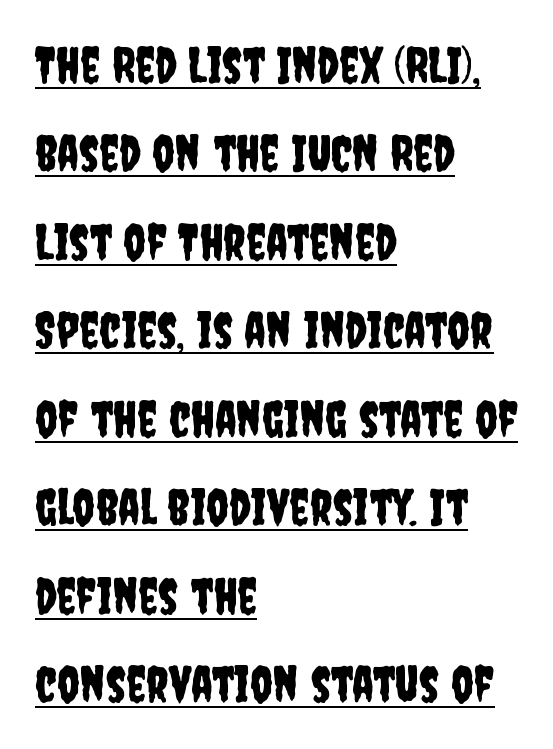
Q: Is the text italic (slanted)? A: No, it is upright.
Q: Is the typeface a serif or a sans-serif typeface? A: Sans-serif.
Q: Is the text underlined? A: Yes.
Q: How is the paragraph aligned? A: Left-aligned.
Q: Is the spacing between letters normal or unusually wide? A: Normal.
Q: Width (condensed, normal, or wide)? A: Condensed.
Q: Stroke contrast? A: Low.
Q: x-height? A: Large.
Q: Monospaced? A: No.
